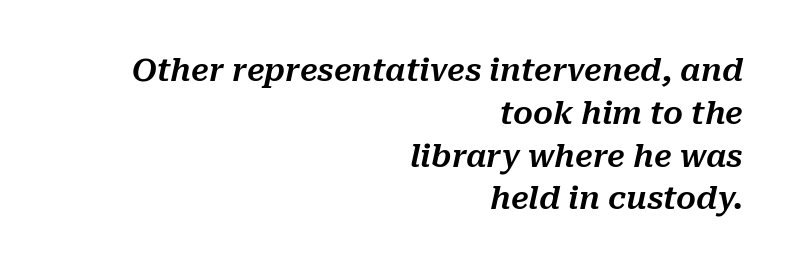
Yep, that's italic — everything's leaning. Note the varied advance widths — an 'i' is clearly narrower than an 'm'. A clean baseline with only descenders dipping below it. The vertical gap from one line to the next is medium. Alignment: flush right.
